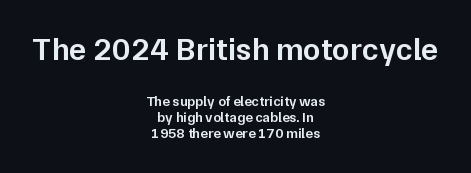
{"serif": "no", "italic": "no", "bold": "semi", "weight": "semibold", "width": "normal", "stroke_contrast": "low", "x_height": "medium", "monospaced": "no", "underline": "no", "align": "center", "line_spacing_ratio": 1.16, "letter_spacing": "normal", "letter_spacing_em": 0.0, "larger_block": "first", "size_ratio": 2.29, "glyph_px": 32}
